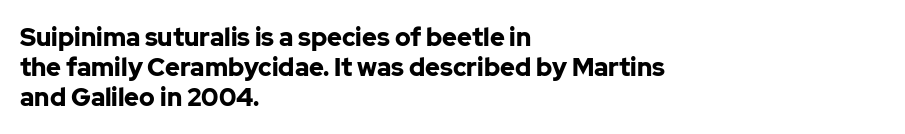
Q: Is the text bold? A: Yes.
Q: Is the text italic (slanted)? A: No, it is upright.
Q: Is the text underlined? A: No.
Q: How is the paragraph aligned? A: Left-aligned.
Q: Is the spacing between letters normal or unusually wide? A: Normal.
